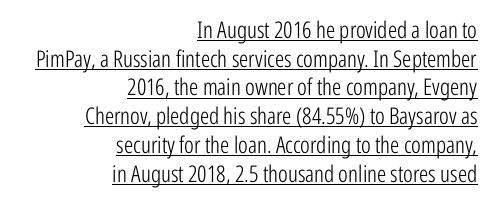
The image shows 23 px text type, upright; set right-aligned, normal line spacing (1.25x), normal letter spacing, underlined.
